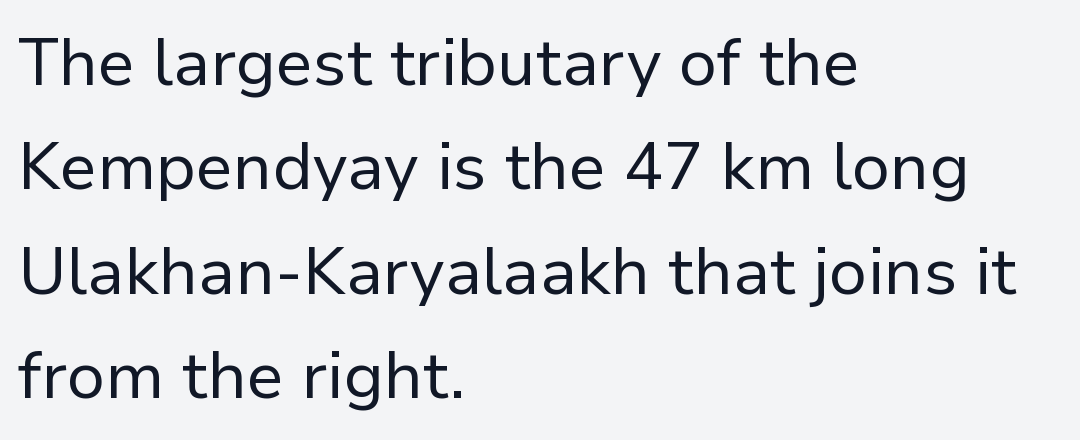
The text was rendered using a sans face with plain stroke endings. Weight: regular or lighter. The letters stand upright; this is a roman face. The compositor pushed each line to the left boundary. These lines keep a tight, regular rhythm from letter to letter.
